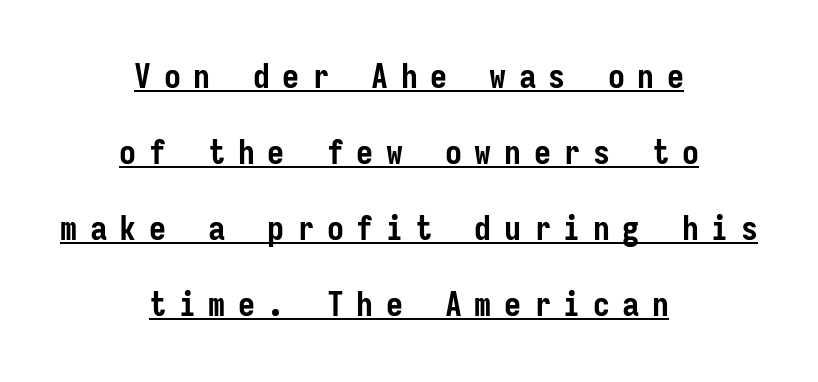
Q: Is the text bold? A: Yes.
Q: Is the text italic (slanted)? A: No, it is upright.
Q: Is the typeface a serif or a sans-serif typeface? A: Sans-serif.
Q: Is the text underlined? A: Yes.
Q: How is the paragraph aligned? A: Centered.
Q: Is the spacing between letters normal or unusually wide? A: Unusually wide.
Q: Is the spacing between lines tight, normal or loose? A: Loose.
Q: Width (condensed, normal, or wide)? A: Condensed.
Q: Stroke contrast? A: Low.
Q: x-height? A: Medium.
Q: Monospaced? A: Yes.
